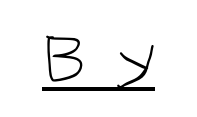
The image shows 64 px light sans-serif type; set unusually wide letter spacing (+0.45 em), underlined; low stroke contrast and a large x-height.
